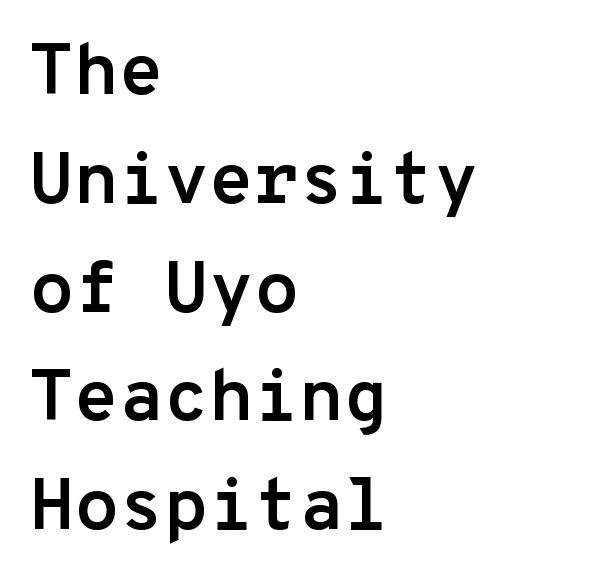
{"serif": "no", "italic": "no", "bold": "yes", "weight": "semibold", "width": "normal", "stroke_contrast": "low", "x_height": "medium", "monospaced": "yes", "underline": "no", "align": "left", "line_spacing": "normal", "line_spacing_ratio": 1.49, "letter_spacing": "normal", "letter_spacing_em": 0.0, "glyph_px": 73}
